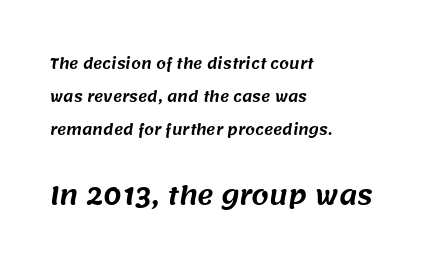
{"underline": "no", "align": "left", "line_spacing": "loose", "line_spacing_ratio": 2.37, "letter_spacing": "normal", "letter_spacing_em": 0.0, "larger_block": "second", "size_ratio": 1.79, "glyph_px": 25}
